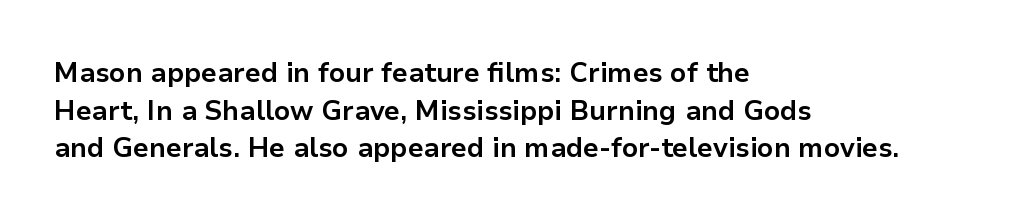
Its strokes are broad and dark, the hallmark of bold type. The letterforms sit shoulder to shoulder at normal distance. Horizontal alignment here is leftward, the default for most running prose. Each new line begins a customary step beneath the previous one. Has an underline been added? It has not. Characters remain perfectly vertical along every line.
